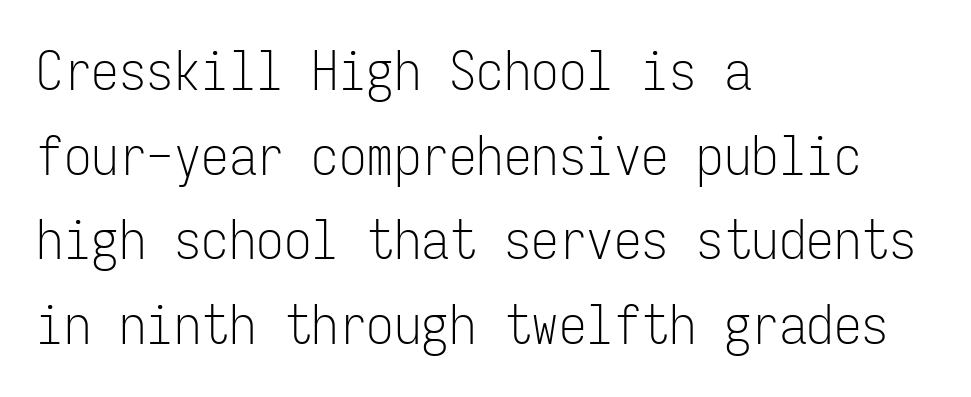
{"serif": "no", "italic": "no", "bold": "no", "weight": "light", "width": "condensed", "stroke_contrast": "low", "x_height": "medium", "monospaced": "yes", "underline": "no", "align": "left", "line_spacing": "normal", "line_spacing_ratio": 1.54, "letter_spacing": "normal", "letter_spacing_em": 0.0, "glyph_px": 55}
